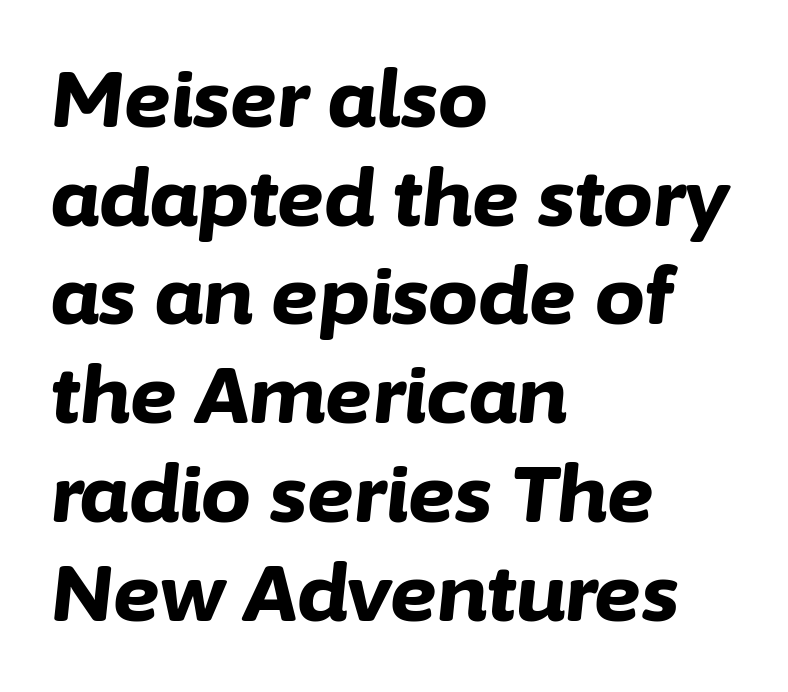
{"italic": "yes", "lean": "right", "slant_degrees": 6, "bold": "yes", "weight": "bold", "width": "normal", "stroke_contrast": "low", "x_height": "medium", "monospaced": "no", "underline": "no", "align": "left", "line_spacing": "normal", "line_spacing_ratio": 1.25, "letter_spacing": "normal", "letter_spacing_em": 0.0, "glyph_px": 79}
